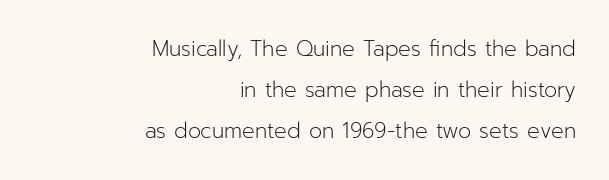
Weight: not bold — regular or lighter. In terms of leading, this rendering errs on the spacious side. Does extra space separate the letters? No, they use regular spacing. Casual observation: everything's shoved over to the right.
